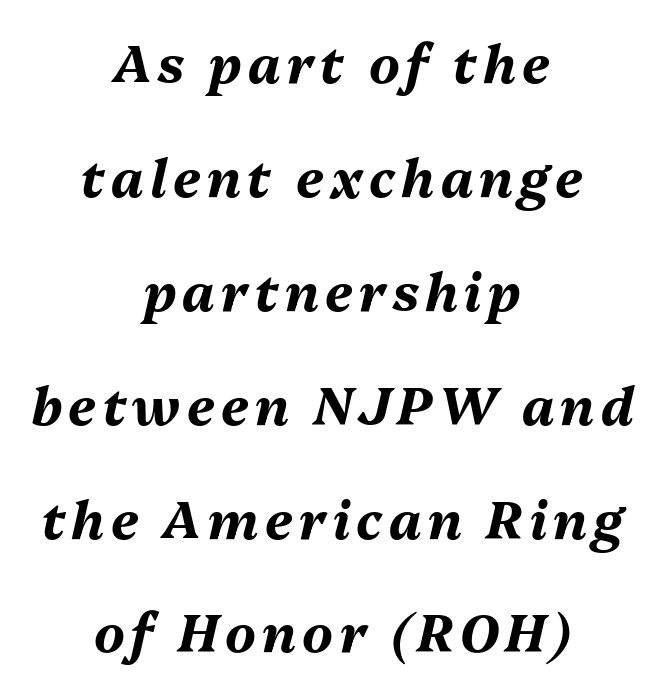
{"italic": "yes", "lean": "right", "slant_degrees": 13, "bold": "yes", "weight": "bold", "width": "normal", "stroke_contrast": "medium", "x_height": "medium", "monospaced": "no", "underline": "no", "align": "center", "line_spacing": "loose", "line_spacing_ratio": 2.19, "glyph_px": 52}
